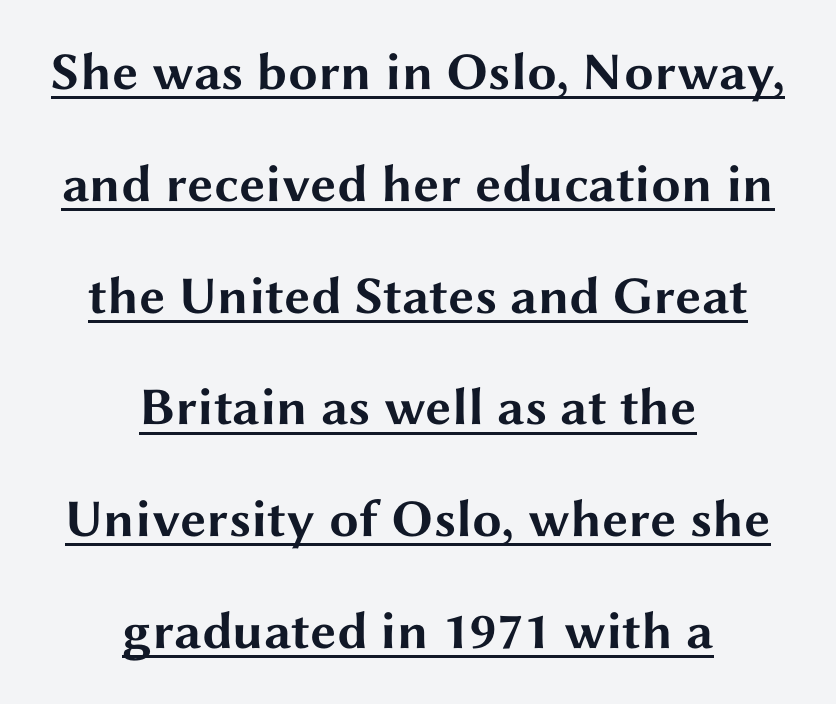
Q: Is the text bold? A: Yes.
Q: Is the text italic (slanted)? A: No, it is upright.
Q: Is the typeface a serif or a sans-serif typeface? A: Sans-serif.
Q: Is the text underlined? A: Yes.
Q: How is the paragraph aligned? A: Centered.
Q: Is the spacing between letters normal or unusually wide? A: Normal.
Q: Is the spacing between lines tight, normal or loose? A: Loose.
Q: Width (condensed, normal, or wide)? A: Wide.
Q: Stroke contrast? A: Medium.
Q: x-height? A: Medium.
Q: Monospaced? A: No.
